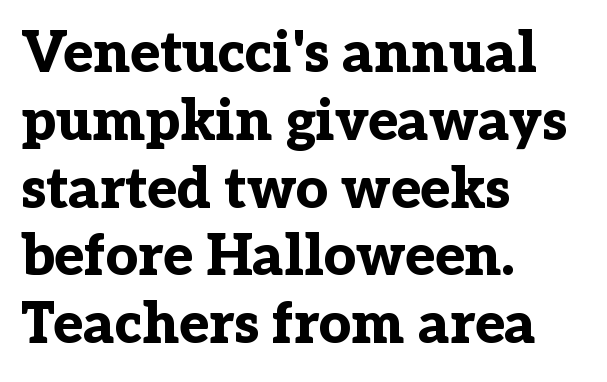
Every letter is thick-stroked: bold, no question. The area under the type is left untouched. Nothing unusual about the tracking: characters are spaced as the font intends. Varying glyph widths throughout — classic text-font behaviour. The lines in this sample share a left origin and differ only in where they stop. Characters remain perfectly vertical along every line.
